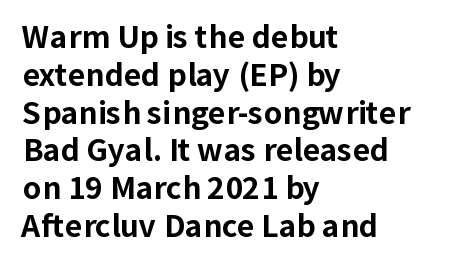
The rendering uses natural spacing where letterforms have individual widths. The glyphs have the mass of a bold cut. The letters stand upright; this is a roman face. Line spacing here is normal.
